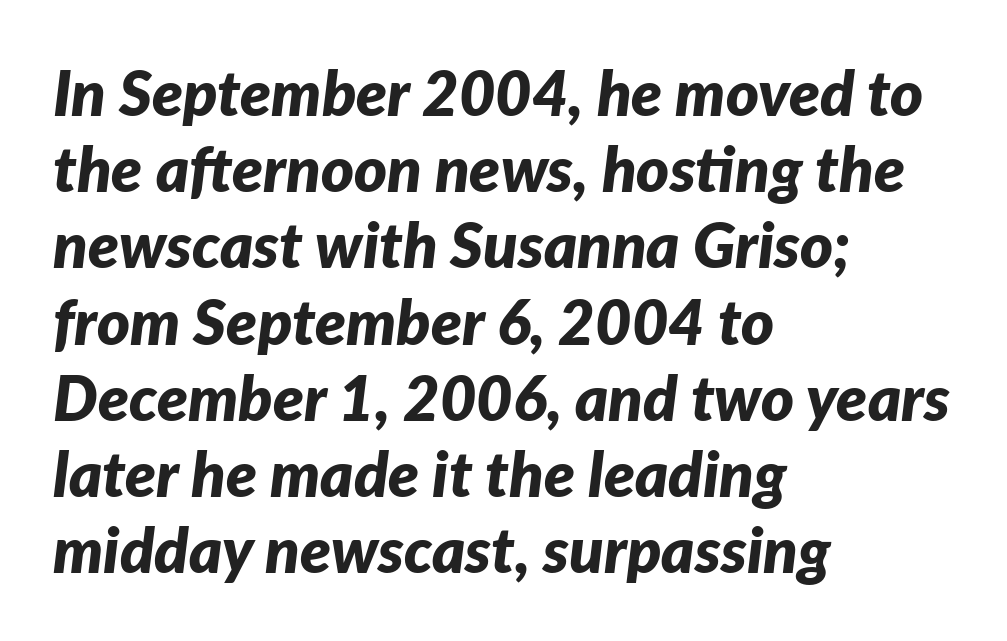
The image shows 63 px bold type, italic (leaning right); set left-aligned, line spacing 1.21x, normal letter spacing, not underlined; low stroke contrast and a medium x-height.
